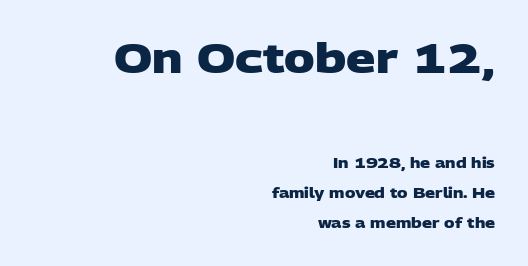
{"serif": "no", "bold": "yes", "weight": "heavy", "width": "wide", "stroke_contrast": "low", "x_height": "large", "monospaced": "no", "underline": "no", "align": "right", "line_spacing": "loose", "line_spacing_ratio": 2.15, "letter_spacing": "normal", "letter_spacing_em": 0.0, "larger_block": "first", "size_ratio": 2.93, "glyph_px": 41}
